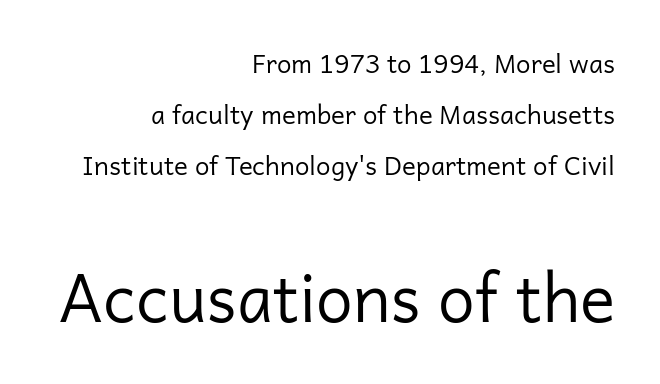
Q: Is the text bold? A: No.
Q: Is the text italic (slanted)? A: No, it is upright.
Q: Is the typeface a serif or a sans-serif typeface? A: Sans-serif.
Q: Is the text underlined? A: No.
Q: How is the paragraph aligned? A: Right-aligned.
Q: Is the spacing between letters normal or unusually wide? A: Normal.
Q: Is the spacing between lines tight, normal or loose? A: Loose.
Q: Which block of text is set in a larger size, the first (top) or the second (bottom)? A: The second (bottom) one.
Q: Width (condensed, normal, or wide)? A: Normal.
Q: Stroke contrast? A: Low.
Q: x-height? A: Medium.
Q: Monospaced? A: No.
